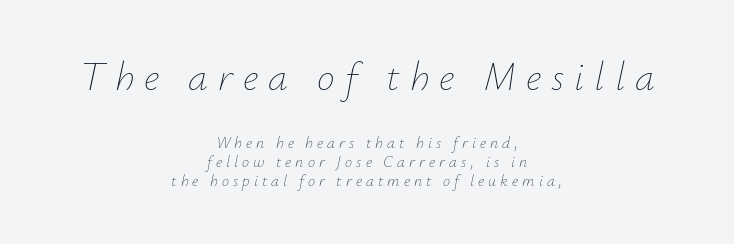
The image shows 40 px thin type, italic (leaning right); set centered, line spacing 1.19x, unusually wide letter spacing (+0.25 em), not underlined; the first (top) block is 2.5x larger; low stroke contrast and a small x-height.
